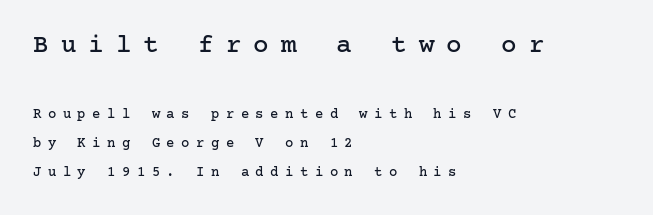
{"italic": "no", "underline": "no", "align": "left", "line_spacing": "loose", "line_spacing_ratio": 2.08, "letter_spacing": "wide", "letter_spacing_em": 0.46, "larger_block": "first", "size_ratio": 1.86, "glyph_px": 26}
